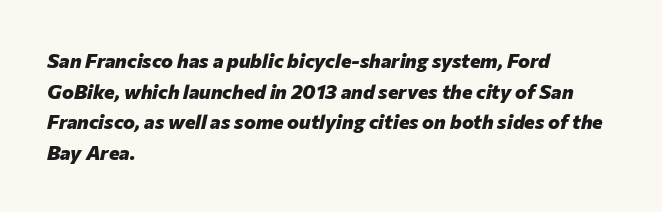
The image shows 20 px bold type, italic (leaning right); set left-aligned, normal line spacing (1.53x), normal letter spacing, not underlined.
